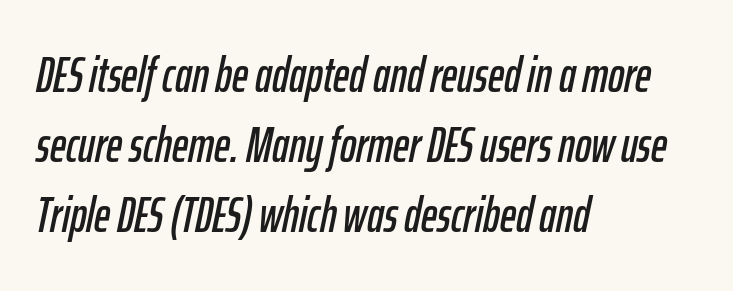
Normally led — the rows are evenly, conventionally spaced. The space beneath each line is pristine and unruled. Does the copy run flush right? No — it runs flush left. The type is set solid horizontally, with unmodified tracking.
